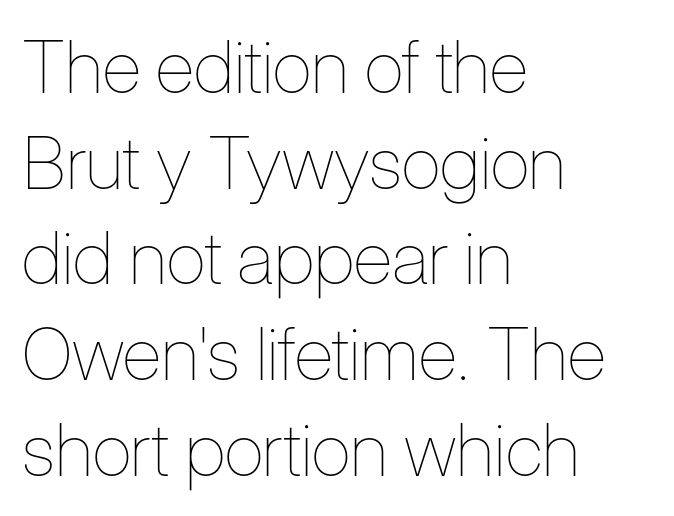
The image shows 73 px thin, condensed type, upright; set left-aligned, normal line spacing (1.31x), normal letter spacing, not underlined; low stroke contrast and a medium x-height.
